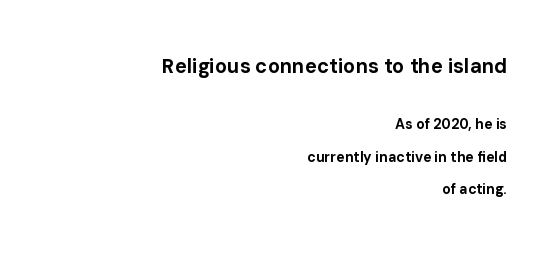
{"italic": "no", "bold": "yes", "underline": "no", "align": "right", "line_spacing": "loose", "line_spacing_ratio": 2.32, "letter_spacing": "normal", "letter_spacing_em": 0.0, "larger_block": "first", "size_ratio": 1.43, "glyph_px": 20}
